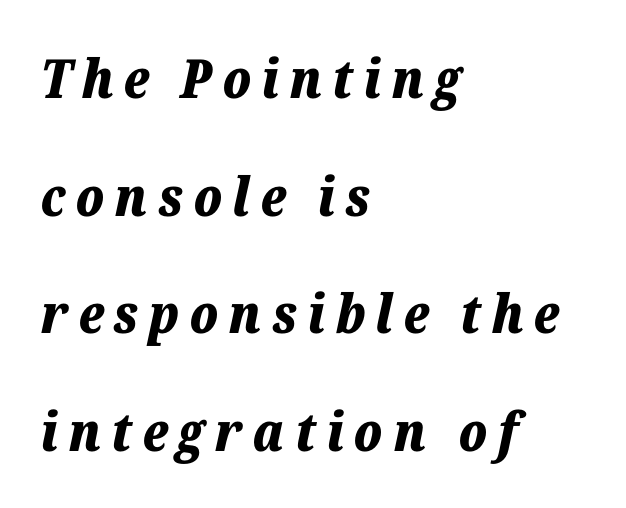
Q: Is the text bold? A: Yes.
Q: Is the text italic (slanted)? A: Yes, it leans right by about 12 degrees.
Q: Is the text underlined? A: No.
Q: How is the paragraph aligned? A: Left-aligned.
Q: Is the spacing between lines tight, normal or loose? A: Loose.
Q: Width (condensed, normal, or wide)? A: Normal.
Q: Stroke contrast? A: Low.
Q: x-height? A: Medium.
Q: Monospaced? A: No.
